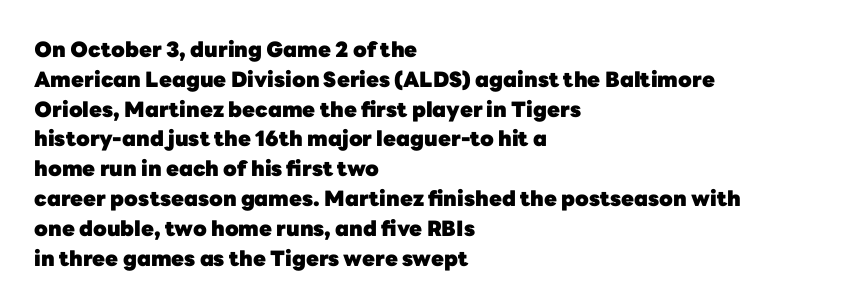
{"italic": "no", "bold": "yes", "underline": "no", "align": "left", "line_spacing": "normal", "line_spacing_ratio": 1.42, "letter_spacing": "normal", "letter_spacing_em": 0.0, "glyph_px": 21}
